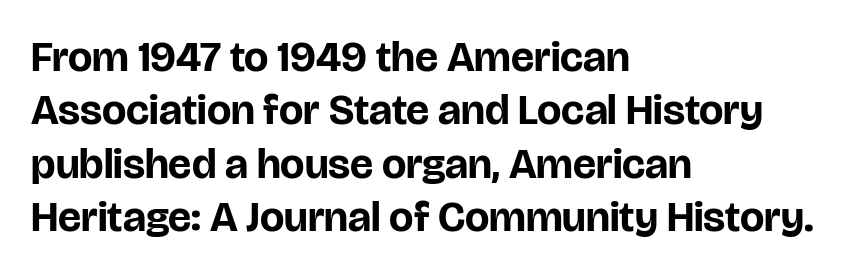
{"serif": "no", "italic": "no", "bold": "yes", "weight": "bold", "width": "normal", "stroke_contrast": "low", "x_height": "large", "monospaced": "no", "underline": "no", "align": "left", "line_spacing_ratio": 1.24, "letter_spacing": "normal", "letter_spacing_em": 0.0, "glyph_px": 43}
